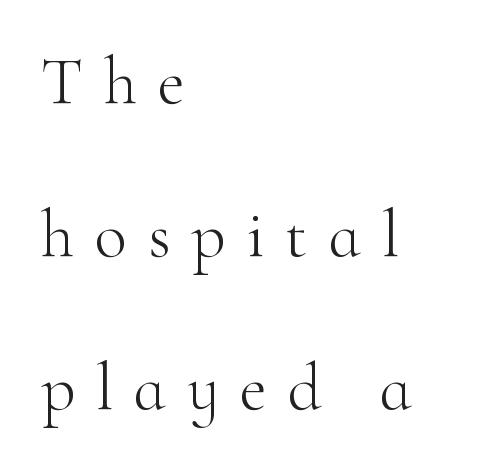
{"serif": "yes", "italic": "no", "bold": "no", "weight": "light", "width": "normal", "stroke_contrast": "high", "x_height": "small", "monospaced": "no", "underline": "no", "align": "left", "line_spacing": "loose", "line_spacing_ratio": 2.28, "letter_spacing": "wide", "letter_spacing_em": 0.31, "glyph_px": 67}
